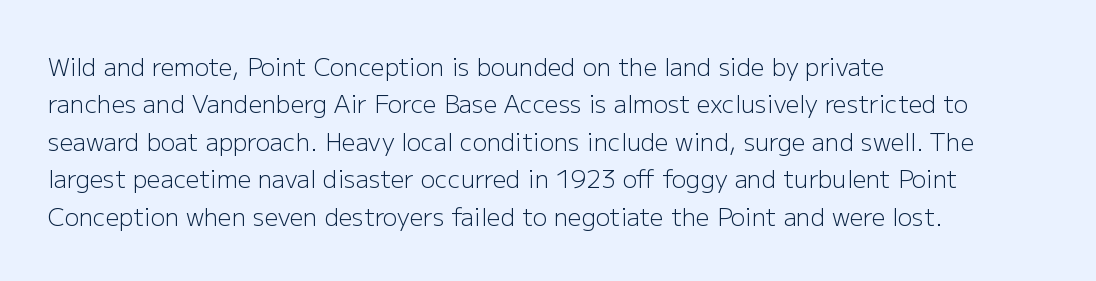
Q: Is the text bold? A: No.
Q: Is the text italic (slanted)? A: No, it is upright.
Q: Is the text underlined? A: No.
Q: How is the paragraph aligned? A: Left-aligned.
Q: Is the spacing between letters normal or unusually wide? A: Normal.
Q: Is the spacing between lines tight, normal or loose? A: Normal.
